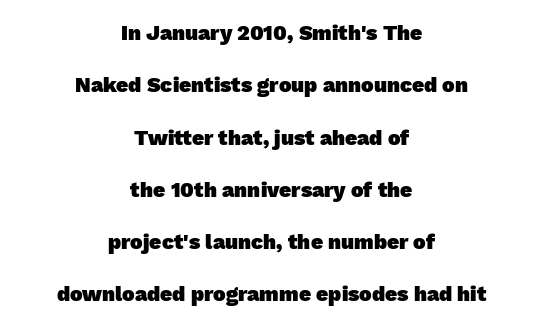
The lines are quadded center. The string is rendered with underlining switched off. Widely set lines give the paragraph a tall, airy silhouette. No extra tracking has been applied to these lines. Each glyph is drawn with heavy, bold strokes.
